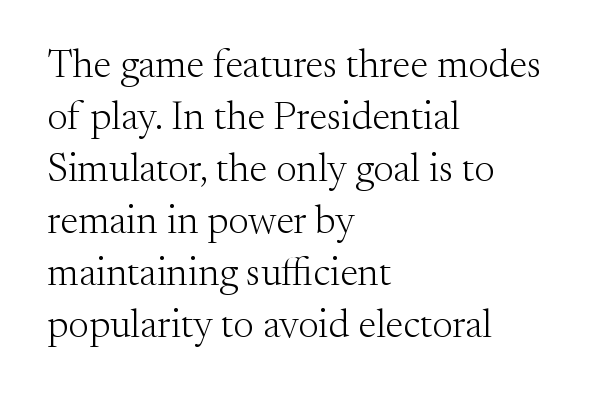
{"serif": "yes", "italic": "no", "bold": "no", "weight": "light", "width": "normal", "stroke_contrast": "medium", "x_height": "small", "monospaced": "no", "underline": "no", "align": "left", "line_spacing": "normal", "line_spacing_ratio": 1.3, "letter_spacing": "normal", "letter_spacing_em": 0.0, "glyph_px": 40}
